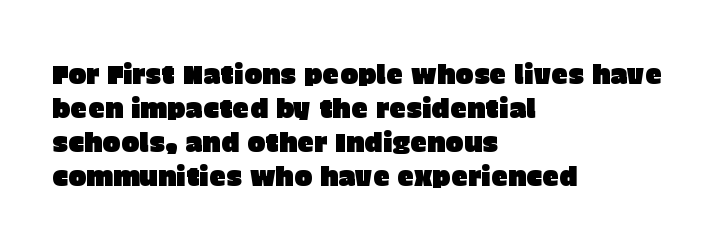
Q: Is the text italic (slanted)? A: No, it is upright.
Q: Is the text underlined? A: No.
Q: How is the paragraph aligned? A: Left-aligned.
Q: Is the spacing between letters normal or unusually wide? A: Normal.
Q: Is the spacing between lines tight, normal or loose? A: Normal.
